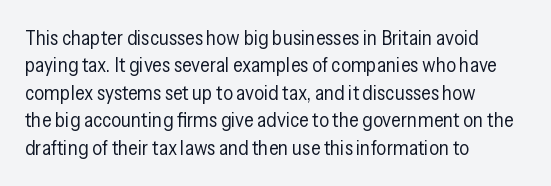
{"italic": "no", "bold": "no", "underline": "no", "align": "left", "line_spacing": "normal", "line_spacing_ratio": 1.37, "letter_spacing": "normal", "letter_spacing_em": 0.0, "glyph_px": 20}
